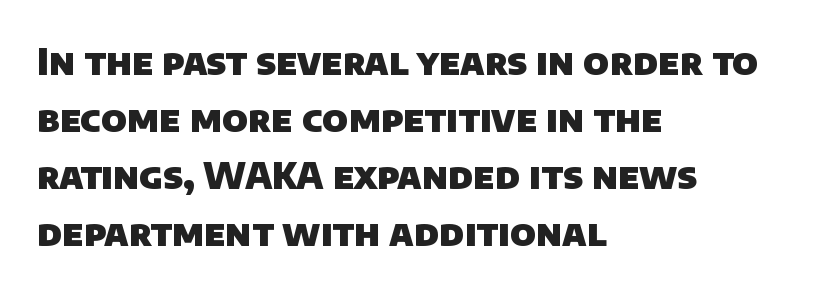
Nobody touched the tracking dial on this one. If you drew a ruler down the left edge, every line would touch it. Typographic density is high because the face is bold. The glyphs are unaccompanied by any horizontal stroke below them. These lines are rendered in a variable-pitch font. What's the leading like? Ordinary, nothing unusual.
